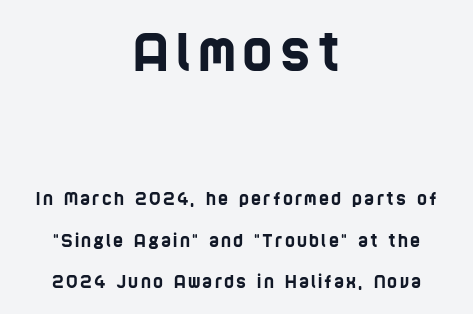
Q: Is the typeface a serif or a sans-serif typeface? A: Sans-serif.
Q: Is the text underlined? A: No.
Q: How is the paragraph aligned? A: Centered.
Q: Is the spacing between lines tight, normal or loose? A: Loose.
Q: Which block of text is set in a larger size, the first (top) or the second (bottom)? A: The first (top) one.
Q: Width (condensed, normal, or wide)? A: Condensed.
Q: Stroke contrast? A: Low.
Q: x-height? A: Large.
Q: Monospaced? A: No.
